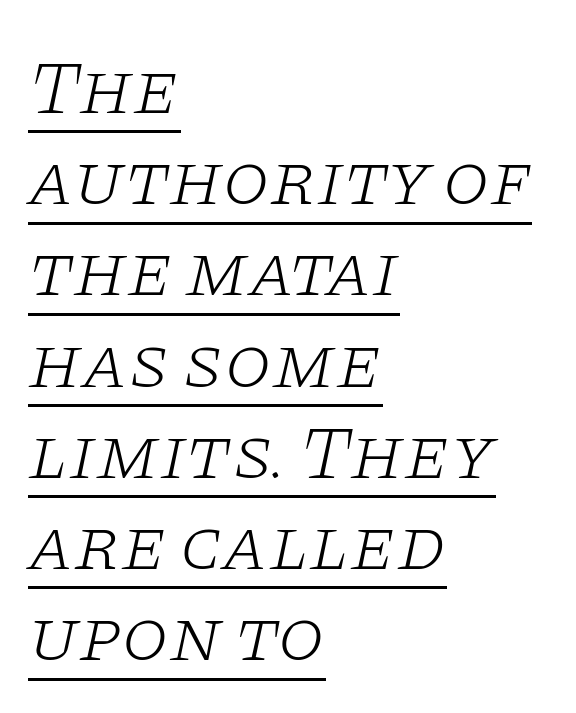
The image shows 76 px light, wide serif type, italic (leaning right); set left-aligned, line spacing 1.2x, normal letter spacing, underlined; low stroke contrast and a large x-height.
